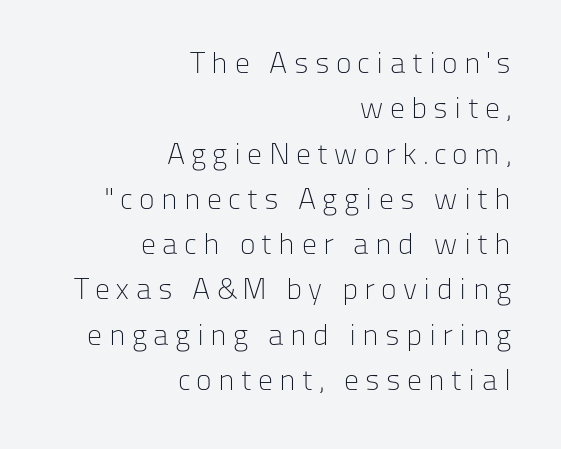
{"serif": "no", "italic": "no", "bold": "no", "weight": "light", "width": "normal", "stroke_contrast": "low", "x_height": "medium", "monospaced": "no", "underline": "no", "align": "right", "line_spacing": "normal", "line_spacing_ratio": 1.51, "letter_spacing": "wide", "letter_spacing_em": 0.21, "glyph_px": 30}
